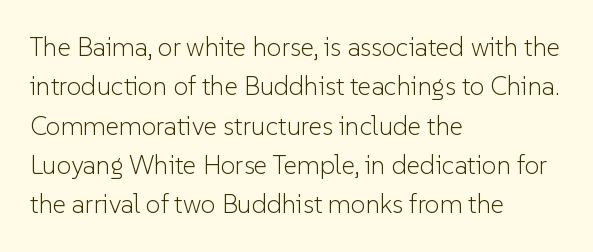
{"italic": "no", "bold": "no", "underline": "no", "align": "left", "line_spacing": "normal", "line_spacing_ratio": 1.51, "letter_spacing": "normal", "letter_spacing_em": 0.0, "glyph_px": 26}
